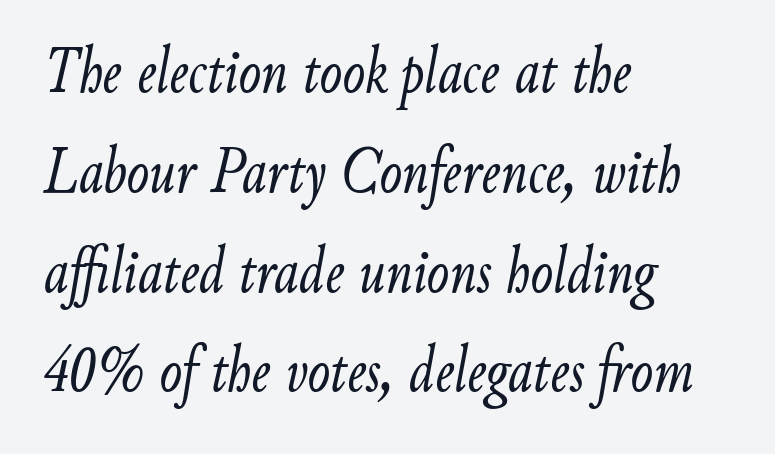
Looking at the ascenders, they clearly lean. Stems and bowls with no extra thickness — not bold. The letters sit at their default tracking, neither squeezed nor spread. A typesetter would call this proportional, since set widths differ per character. All the whitespace from short lines collects on the right.
